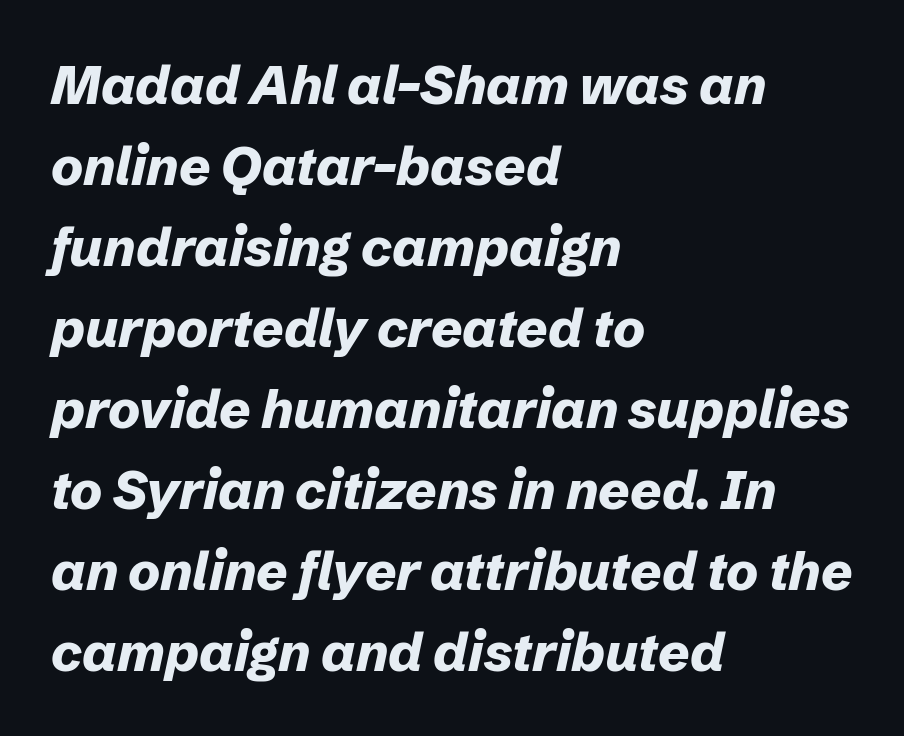
Q: Is the text bold? A: Yes.
Q: Is the text italic (slanted)? A: Yes, it leans right by about 12 degrees.
Q: Is the text underlined? A: No.
Q: How is the paragraph aligned? A: Left-aligned.
Q: Is the spacing between letters normal or unusually wide? A: Normal.
Q: Is the spacing between lines tight, normal or loose? A: Normal.
Q: Width (condensed, normal, or wide)? A: Normal.
Q: Stroke contrast? A: Low.
Q: x-height? A: Medium.
Q: Monospaced? A: No.
